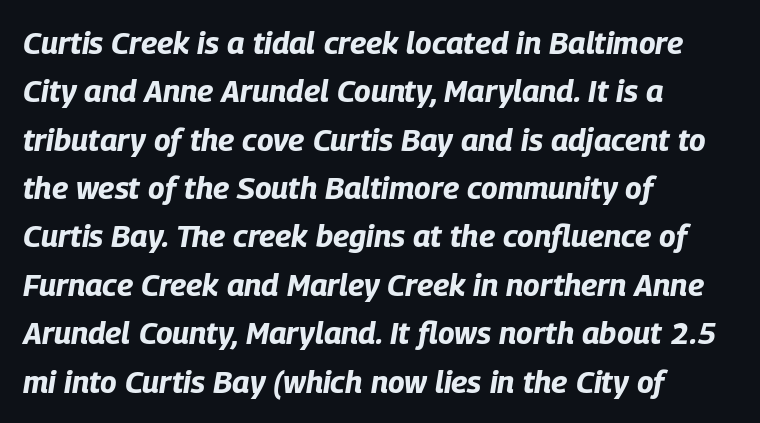
{"italic": "yes", "lean": "right", "slant_degrees": 9, "bold": "yes", "weight": "bold", "width": "condensed", "stroke_contrast": "low", "x_height": "large", "monospaced": "no", "underline": "no", "align": "left", "line_spacing": "normal", "line_spacing_ratio": 1.56, "letter_spacing": "normal", "letter_spacing_em": 0.0, "glyph_px": 31}
